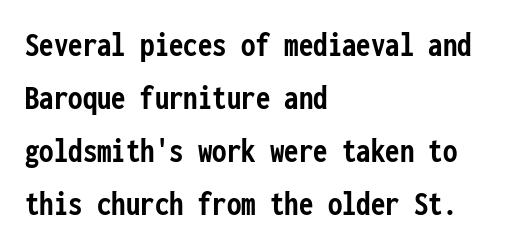
The image shows 36 px semibold, condensed sans-serif type, upright, monospaced; set left-aligned, normal line spacing (1.47x), normal letter spacing, not underlined; low stroke contrast and a medium x-height.
